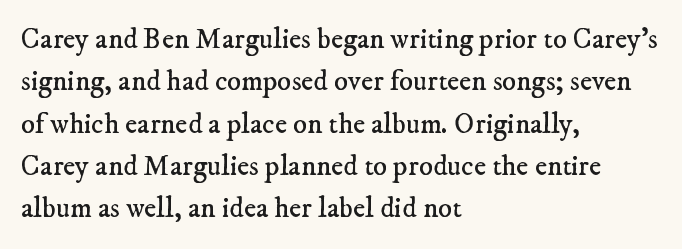
Q: Is the text bold? A: No.
Q: Is the typeface a serif or a sans-serif typeface? A: Serif.
Q: Is the text underlined? A: No.
Q: How is the paragraph aligned? A: Left-aligned.
Q: Is the spacing between letters normal or unusually wide? A: Normal.
Q: Is the spacing between lines tight, normal or loose? A: Normal.
Q: Width (condensed, normal, or wide)? A: Normal.
Q: Stroke contrast? A: Low.
Q: x-height? A: Small.
Q: Monospaced? A: No.
